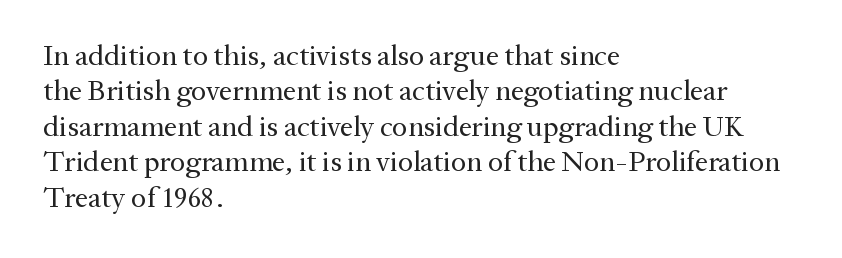
Decoration check: the copy has no underline. The gaps between neighbouring characters are ordinary and unremarkable. The weight would be labelled regular, book, light, or lighter still. If you drew a line through each stem, it would be perfectly vertical. The rendering anchors every line to the left-hand side. You could not count columns in this text — the font is proportionally spaced.
